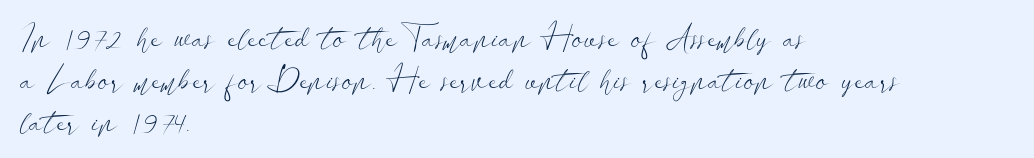
The weight would be labelled regular, book, light, or lighter still. Notice how the passage keeps a crisp vertical edge on the left only. What kind of face is this? One without serifs — a sans. A clean baseline with only descenders dipping below it. Notice how descenders clear the ascenders below comfortably — that's standard leading.
